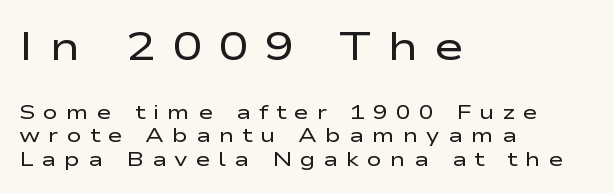
The image shows 40 px regular-weight, wide sans-serif type, upright; set left-aligned, line spacing 1.17x, unusually wide letter spacing (+0.4 em), not underlined; the first (top) block is 2.0x larger; low stroke contrast and a medium x-height.
